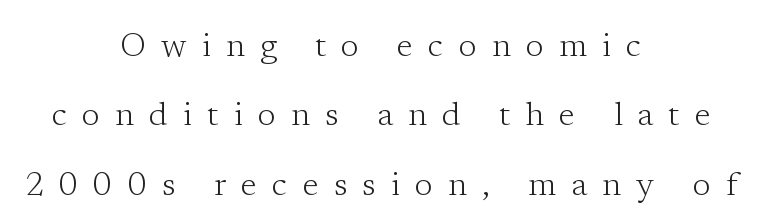
{"serif": "yes", "italic": "no", "bold": "no", "weight": "light", "width": "normal", "stroke_contrast": "low", "x_height": "medium", "monospaced": "no", "underline": "no", "align": "center", "line_spacing": "loose", "line_spacing_ratio": 2.1, "letter_spacing": "wide", "letter_spacing_em": 0.46, "glyph_px": 33}
